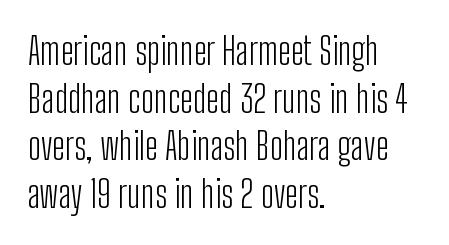
{"serif": "no", "italic": "no", "bold": "no", "weight": "light", "width": "condensed", "stroke_contrast": "low", "x_height": "medium", "monospaced": "no", "underline": "no", "align": "left", "line_spacing": "normal", "line_spacing_ratio": 1.29, "letter_spacing": "normal", "letter_spacing_em": 0.0, "glyph_px": 37}
